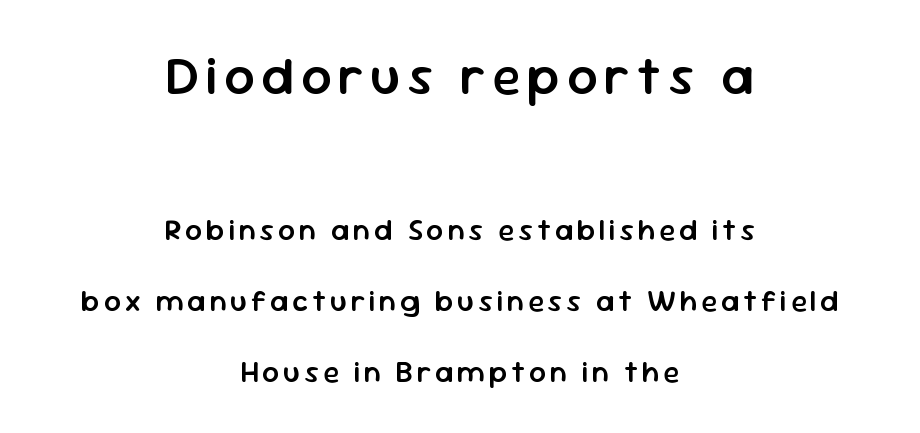
The image shows 53 px semibold sans-serif type, upright; set centered, loose line spacing (2.38x), not underlined; the first (top) block is 1.77x larger; low stroke contrast and a medium x-height.
